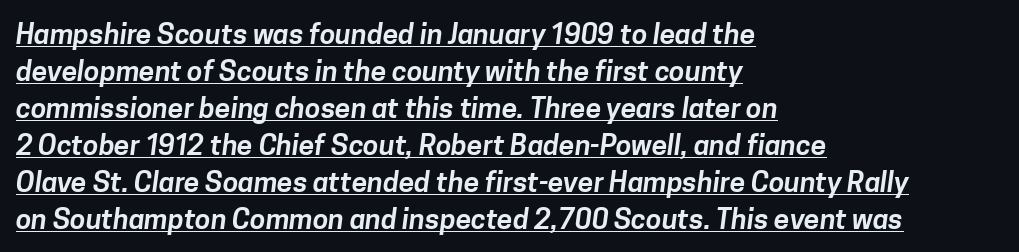
The image shows 28 px sans-serif type; set left-aligned, normal line spacing (1.32x), normal letter spacing, underlined; low stroke contrast and a medium x-height.
